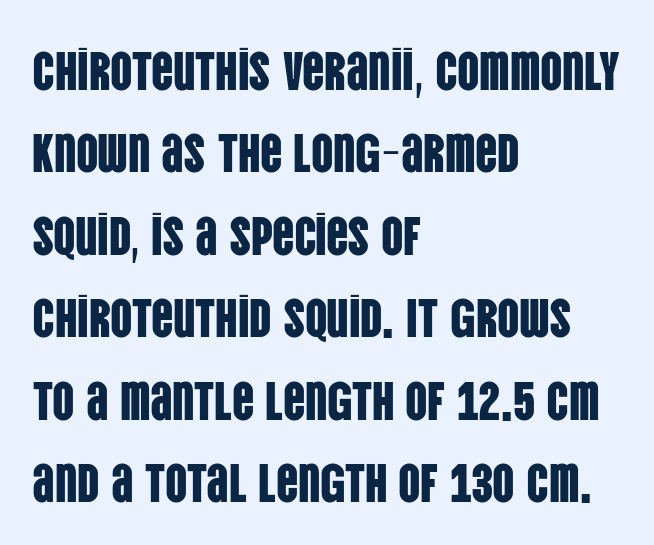
{"serif": "no", "italic": "no", "width": "condensed", "stroke_contrast": "low", "x_height": "large", "monospaced": "no", "underline": "no", "align": "left", "line_spacing": "normal", "line_spacing_ratio": 1.5, "letter_spacing": "normal", "letter_spacing_em": 0.0, "glyph_px": 55}
